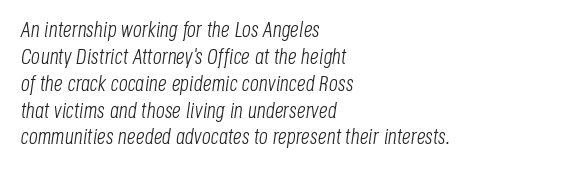
Stroke thickness stays within the range of a standard reading face or lighter. Is the block centered? No — it sits flush against the left margin. Descenders are the only things crossing below the line. Between one letter and the next there's only the usual sliver of space.
